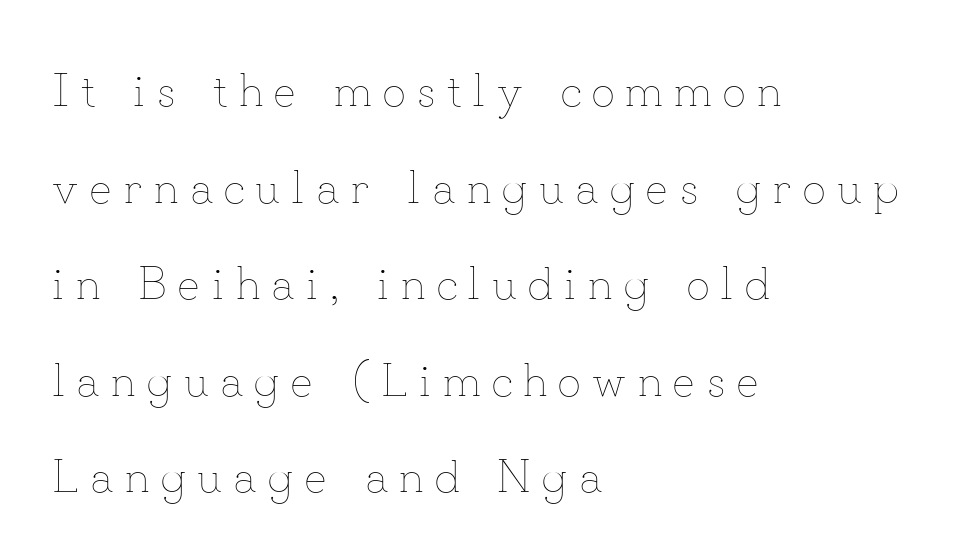
{"italic": "no", "bold": "no", "weight": "thin", "width": "normal", "stroke_contrast": "low", "x_height": "small", "monospaced": "no", "underline": "no", "align": "left", "line_spacing": "loose", "line_spacing_ratio": 2.1, "letter_spacing": "wide", "letter_spacing_em": 0.25, "glyph_px": 46}
